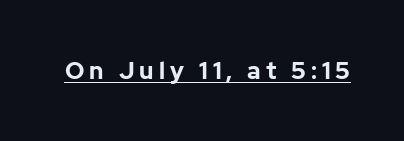
The type is letterspaced generously, with wide tracking. Ordinary non-slanted type is in use. Strokes here are thick enough to call this a true bold. A continuous stroke trails under the words, as in a hyperlink.
